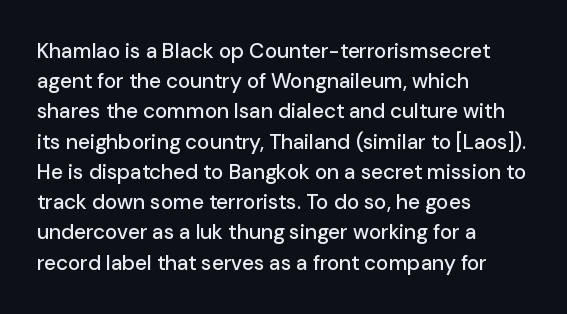
{"italic": "no", "underline": "no", "align": "left", "line_spacing": "normal", "line_spacing_ratio": 1.44, "letter_spacing": "normal", "letter_spacing_em": 0.0, "glyph_px": 21}
